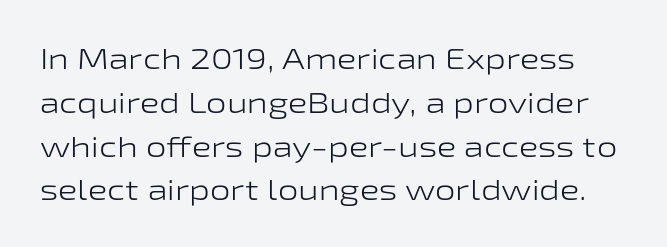
The image shows 29 px light, wide sans-serif type, upright; set normal line spacing (1.51x), normal letter spacing, not underlined; low stroke contrast and a medium x-height.
